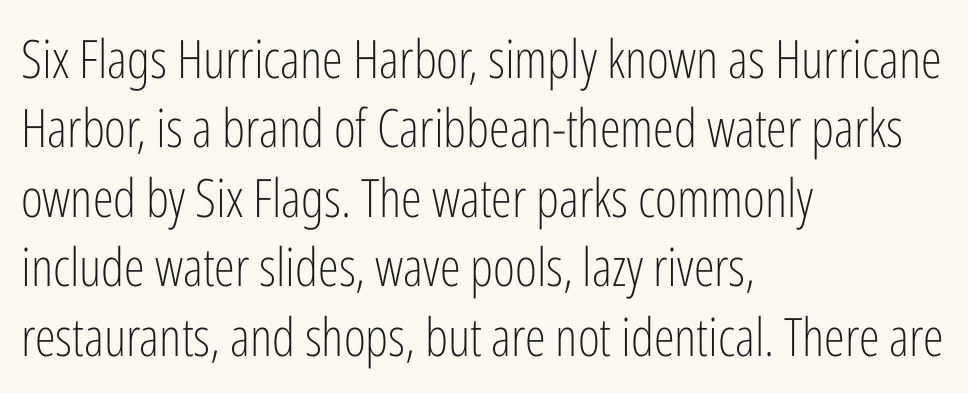
Q: Is the text bold? A: No.
Q: Is the text italic (slanted)? A: No, it is upright.
Q: Is the typeface a serif or a sans-serif typeface? A: Sans-serif.
Q: Is the text underlined? A: No.
Q: How is the paragraph aligned? A: Left-aligned.
Q: Is the spacing between letters normal or unusually wide? A: Normal.
Q: Is the spacing between lines tight, normal or loose? A: Normal.
Q: Width (condensed, normal, or wide)? A: Condensed.
Q: Stroke contrast? A: Low.
Q: x-height? A: Medium.
Q: Monospaced? A: No.
